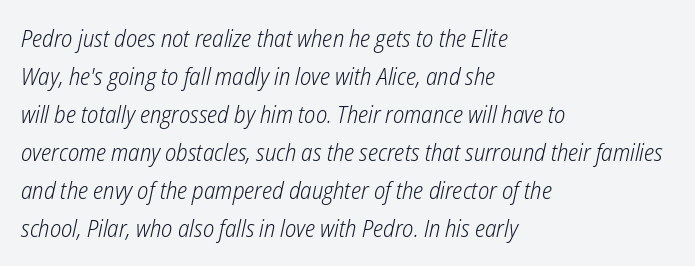
{"italic": "yes", "lean": "right", "slant_degrees": 12, "bold": "no", "underline": "no", "align": "left", "line_spacing": "normal", "line_spacing_ratio": 1.58, "letter_spacing": "normal", "letter_spacing_em": 0.0, "glyph_px": 24}
